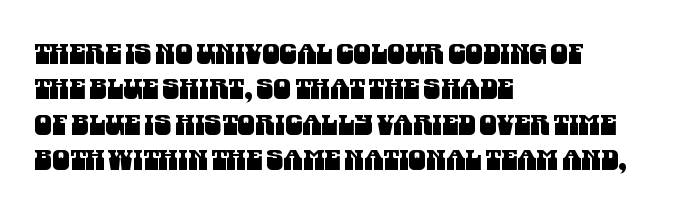
The image shows 28 px condensed sans-serif type; set left-aligned, normal line spacing (1.26x), normal letter spacing, not underlined; medium stroke contrast and a large x-height.
